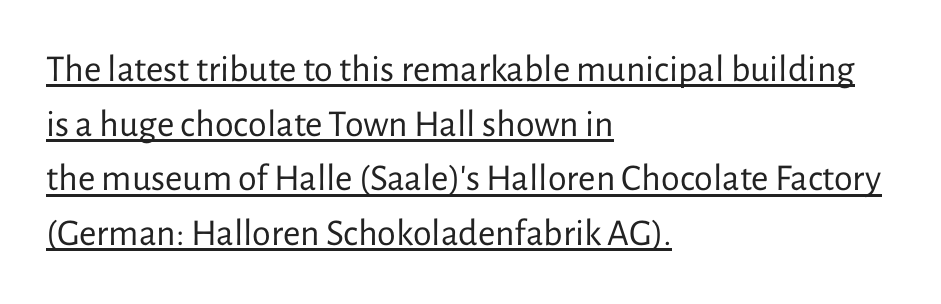
{"serif": "no", "italic": "no", "bold": "no", "weight": "regular", "width": "normal", "stroke_contrast": "low", "x_height": "medium", "monospaced": "no", "underline": "yes", "align": "left", "line_spacing": "normal", "line_spacing_ratio": 1.44, "letter_spacing": "normal", "letter_spacing_em": 0.0, "glyph_px": 38}
